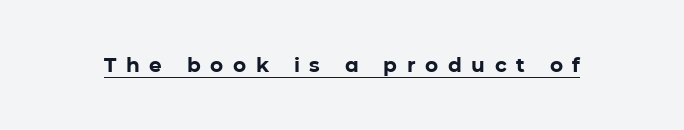
Q: Is the text bold? A: Yes.
Q: Is the text italic (slanted)? A: No, it is upright.
Q: Is the text underlined? A: Yes.
Q: Is the spacing between letters normal or unusually wide? A: Unusually wide.
